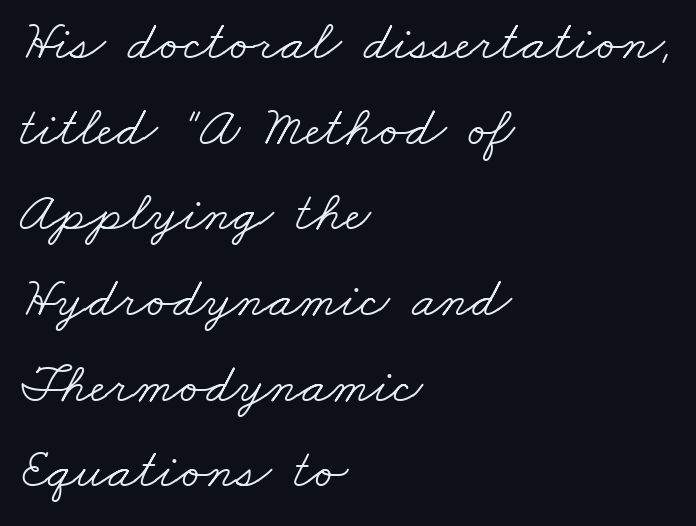
The image shows 56 px light, wide serif type; set left-aligned, normal line spacing (1.53x), normal letter spacing, not underlined; low stroke contrast and a small x-height.
